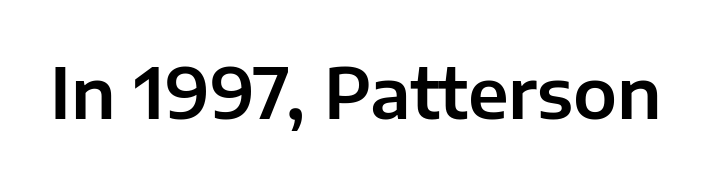
{"serif": "no", "italic": "no", "width": "normal", "stroke_contrast": "low", "x_height": "medium", "monospaced": "no", "underline": "no", "letter_spacing": "normal", "letter_spacing_em": 0.0, "glyph_px": 70}
